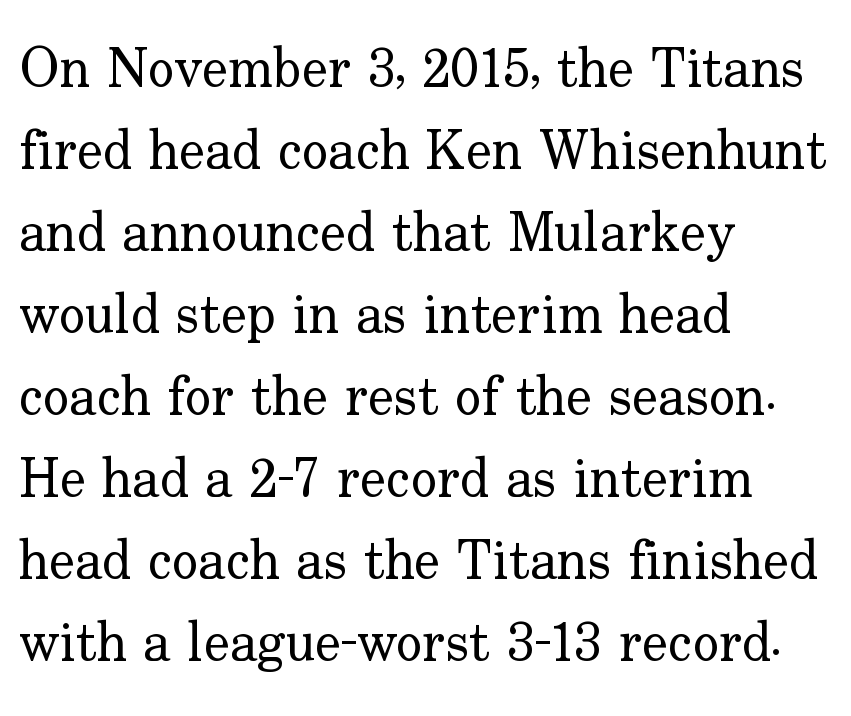
{"serif": "yes", "italic": "no", "bold": "no", "weight": "regular", "width": "normal", "stroke_contrast": "low", "x_height": "small", "monospaced": "no", "underline": "no", "align": "left", "line_spacing": "normal", "line_spacing_ratio": 1.49, "letter_spacing": "normal", "letter_spacing_em": 0.0, "glyph_px": 55}
